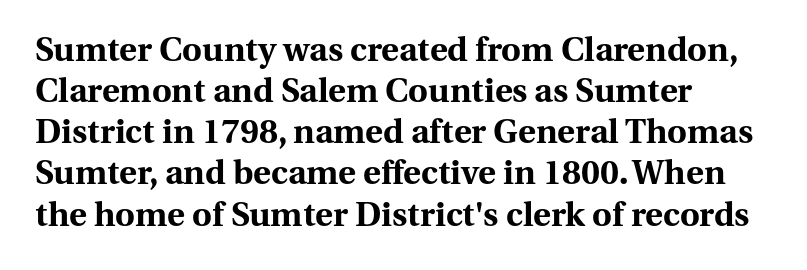
The image shows 34 px bold serif type, upright; set left-aligned, line spacing 1.21x, normal letter spacing, not underlined; medium stroke contrast and a medium x-height.
